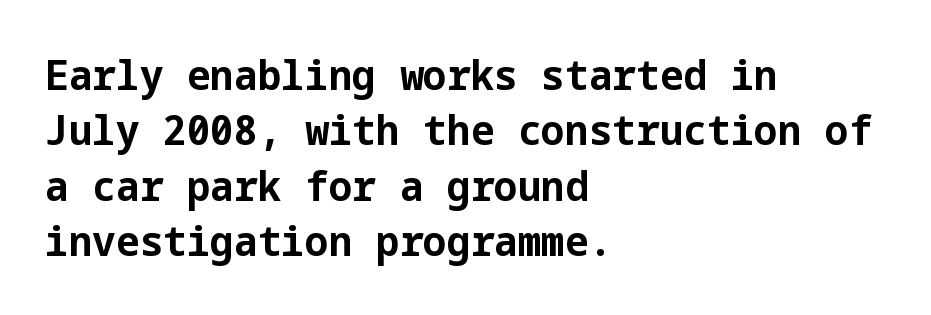
Line spacing here is normal. Ordinary non-slanted type is in use. As a designer I'd log this as weight 700, bold. Caption: multi-line text, flush left, ragged right.
